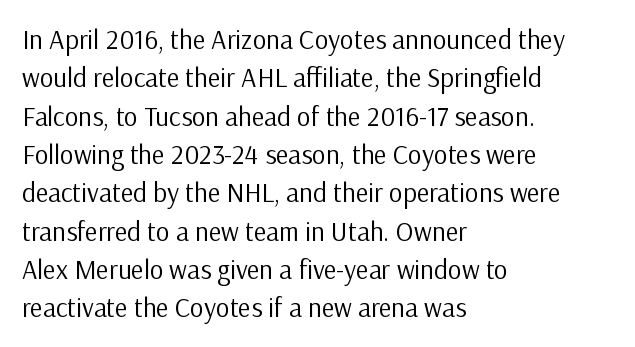
Every row of glyphs begins at an identical x-position on the left. A roman cut, with each character standing at attention. Does the leading feel generous? No, just average. The tracking reads as untouched default to a designer's eye.
